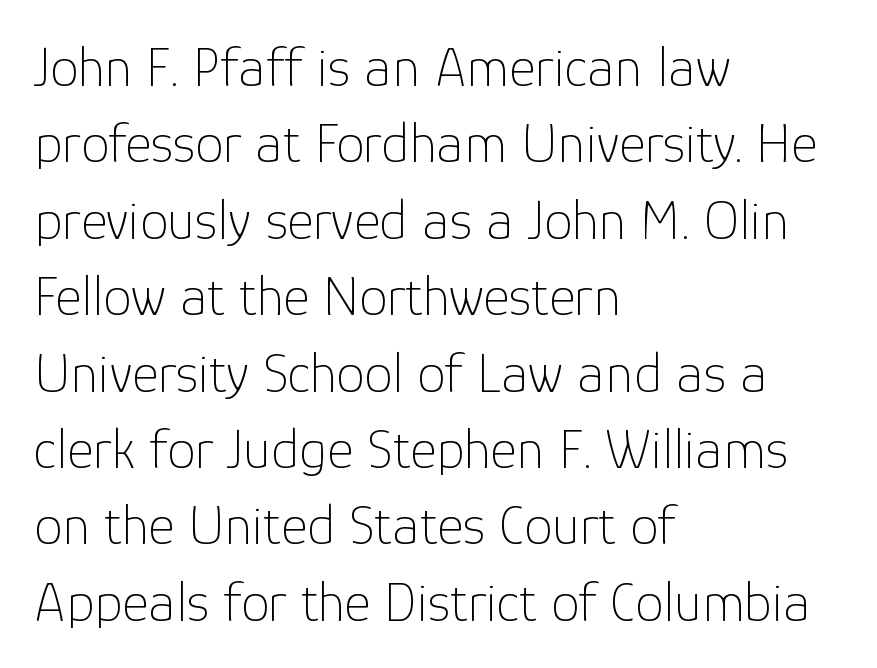
The image shows 57 px thin sans-serif type, upright; set left-aligned, normal line spacing (1.34x), normal letter spacing, not underlined; low stroke contrast and a medium x-height.
